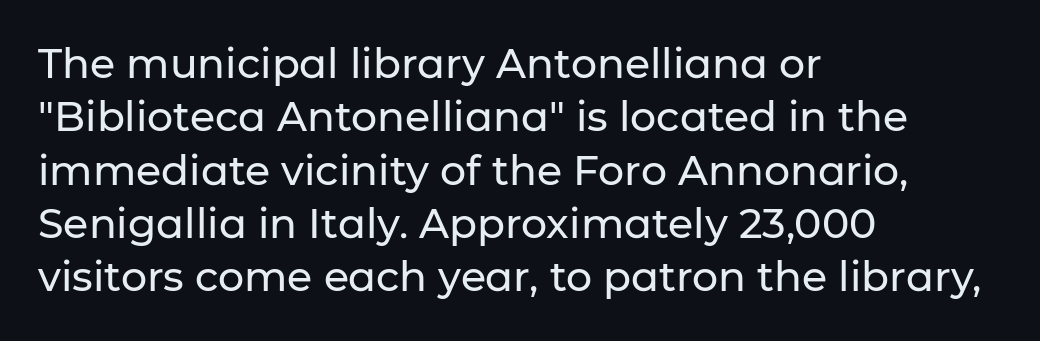
The lettering stays uniformly vertical, giving the passage a roman look. Tracking here is standard; glyphs follow each other at the usual distance. The gap between lines stays unmarked. Serif or sans? Sans — the stroke terminals are bare. Compared with a centered layout, this one pins lines to the left instead. You could not count columns in this text — the font is proportionally spaced.
